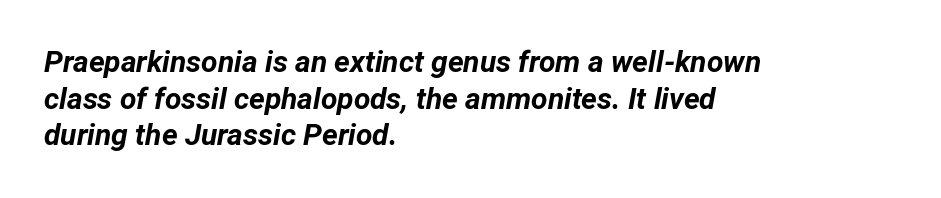
The image shows 30 px bold type, italic (leaning right); set left-aligned, line spacing 1.22x, normal letter spacing, not underlined; low stroke contrast and a medium x-height.
